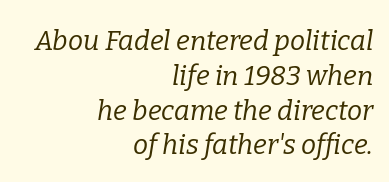
Q: Is the text bold? A: No.
Q: Is the text italic (slanted)? A: Yes, it leans right by about 9 degrees.
Q: Is the text underlined? A: No.
Q: How is the paragraph aligned? A: Right-aligned.
Q: Is the spacing between letters normal or unusually wide? A: Normal.
Q: Is the spacing between lines tight, normal or loose? A: Normal.
